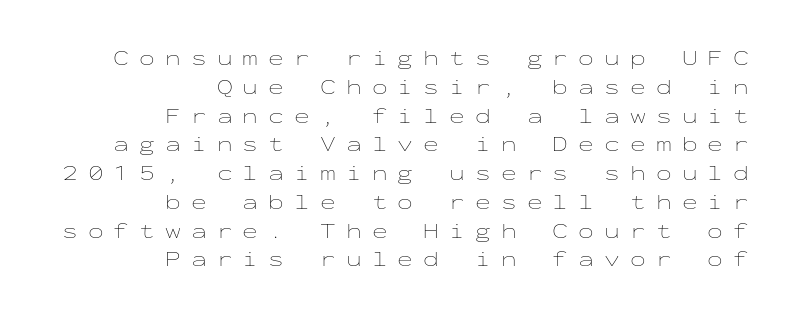
{"italic": "no", "bold": "no", "underline": "no", "align": "right", "line_spacing": "normal", "line_spacing_ratio": 1.37, "letter_spacing": "wide", "letter_spacing_em": 0.48, "glyph_px": 21}
